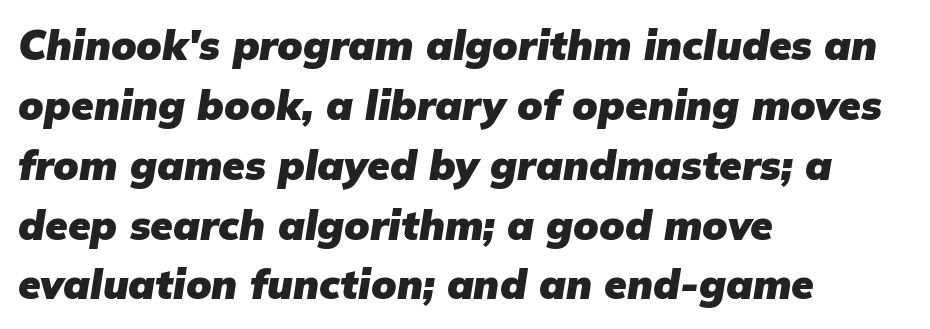
The image shows 41 px heavy type, italic (leaning right); set left-aligned, normal line spacing (1.46x), normal letter spacing, not underlined; low stroke contrast and a medium x-height.
